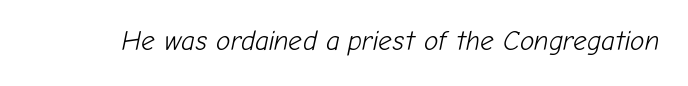
Q: Is the text bold? A: No.
Q: Is the text italic (slanted)? A: Yes, it leans right by about 12 degrees.
Q: Is the text underlined? A: No.
Q: Is the spacing between letters normal or unusually wide? A: Normal.
